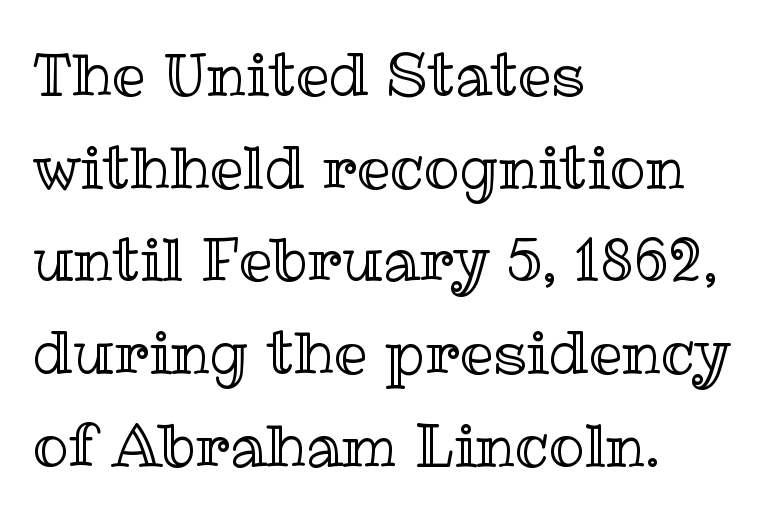
These lines are rendered in a variable-pitch font. Ordinary non-slanted type is in use. Successive baselines arrive at the customary interval. Honestly, the letter spacing is just normal — you wouldn't notice it.
